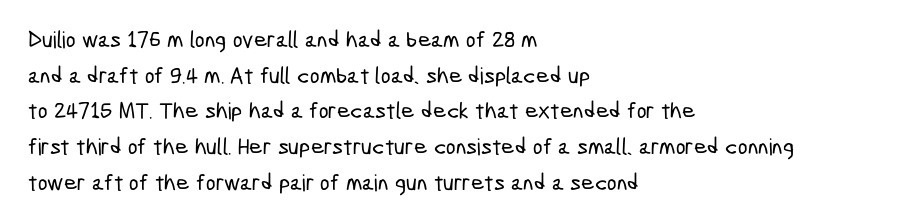
One-word summary of the alignment: left. The face used here is rendered with its standard letterfit. Does the leading feel generous? No, just average. Just letters on the line, the space beneath them empty.
